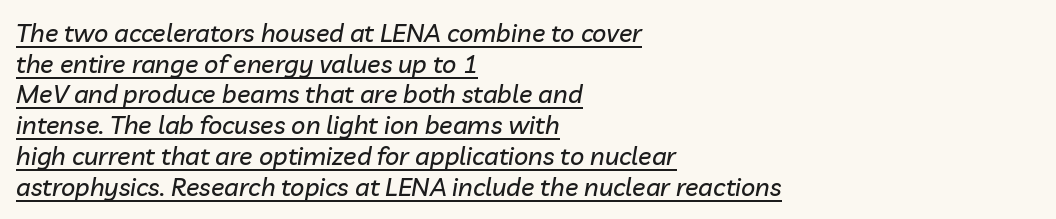
{"italic": "yes", "lean": "right", "slant_degrees": 10, "underline": "yes", "align": "left", "line_spacing_ratio": 1.23, "letter_spacing": "normal", "letter_spacing_em": 0.0, "glyph_px": 25}
